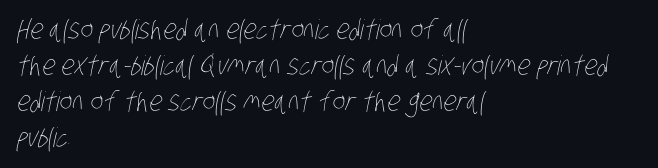
{"bold": "no", "underline": "no", "align": "left", "line_spacing": "normal", "line_spacing_ratio": 1.33, "letter_spacing": "normal", "letter_spacing_em": 0.0, "glyph_px": 27}
